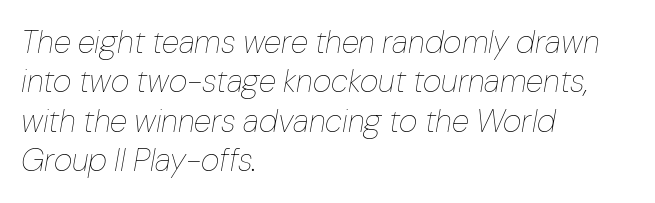
The paragraph shown leans on its left margin. Compared with ordinary roman type, these characters are visibly tilted. This rendering leaves character spacing at its baseline value. Think standard paragraph weight, or any step lighter than that. Anything drawn beneath the words? Only blank space. These lines are rendered in a variable-pitch font.
